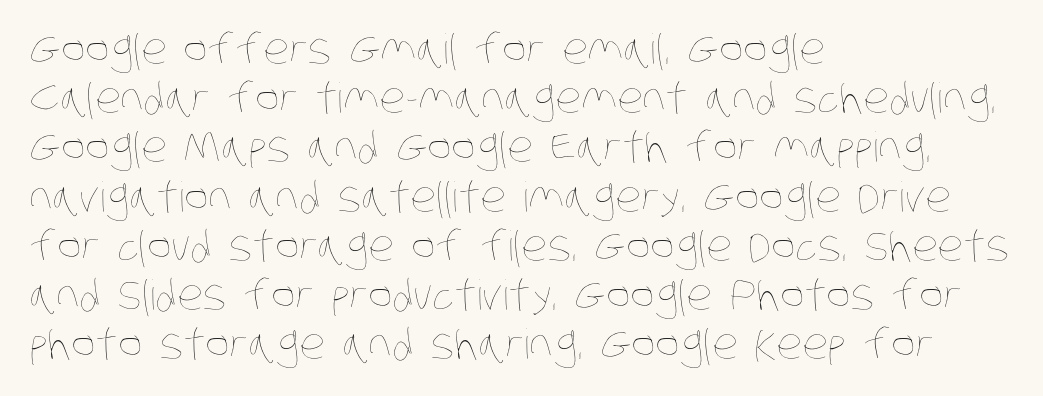
Q: Is the text bold? A: No.
Q: Is the text underlined? A: No.
Q: How is the paragraph aligned? A: Left-aligned.
Q: Is the spacing between letters normal or unusually wide? A: Normal.
Q: Width (condensed, normal, or wide)? A: Condensed.
Q: Stroke contrast? A: Low.
Q: x-height? A: Large.
Q: Monospaced? A: No.
